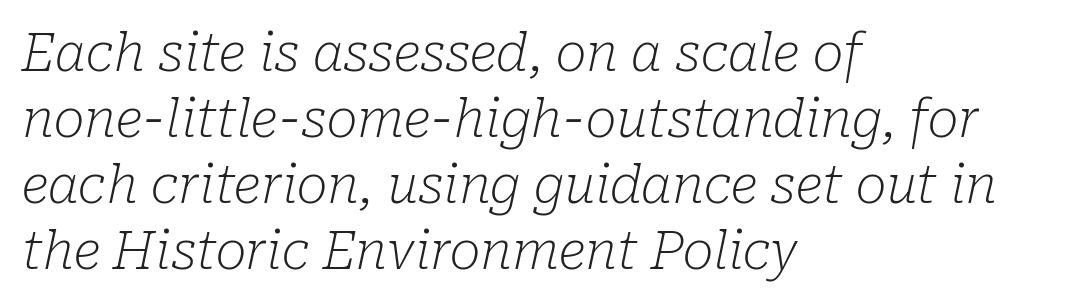
{"serif": "yes", "italic": "yes", "lean": "right", "slant_degrees": 10, "bold": "no", "weight": "light", "width": "normal", "stroke_contrast": "low", "x_height": "medium", "monospaced": "no", "underline": "no", "align": "left", "line_spacing": "normal", "line_spacing_ratio": 1.27, "letter_spacing": "normal", "letter_spacing_em": 0.0, "glyph_px": 52}
